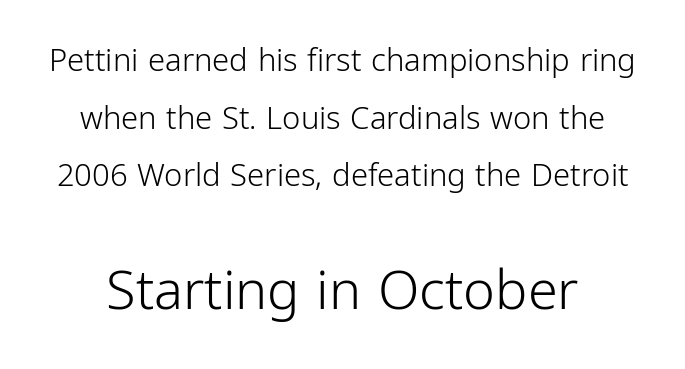
The image shows 54 px light, condensed sans-serif type, upright; set line spacing 1.86x, normal letter spacing, not underlined; the second (bottom) block is 1.74x larger; low stroke contrast and a medium x-height.
